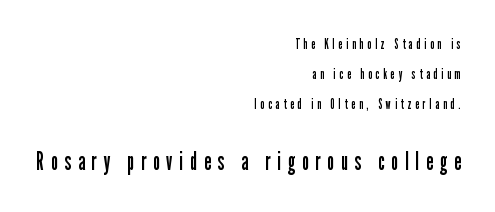
The image shows 25 px text type, upright; set right-aligned, loose line spacing (2.15x), unusually wide letter spacing (+0.28 em), not underlined; the second (bottom) block is 1.79x larger.
